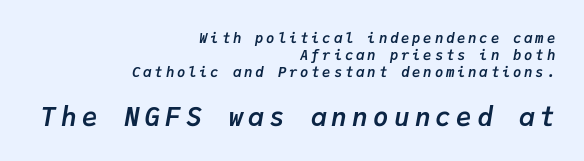
The strip under each line holds only bare page. This rendering widens character spacing well past its baseline value. A flush-right, rag-left setting is used for this passage. The lettering tilts uniformly, giving the passage an italic look. Bigger letters appear in the bottom chunk; the top chunk is reduced.
